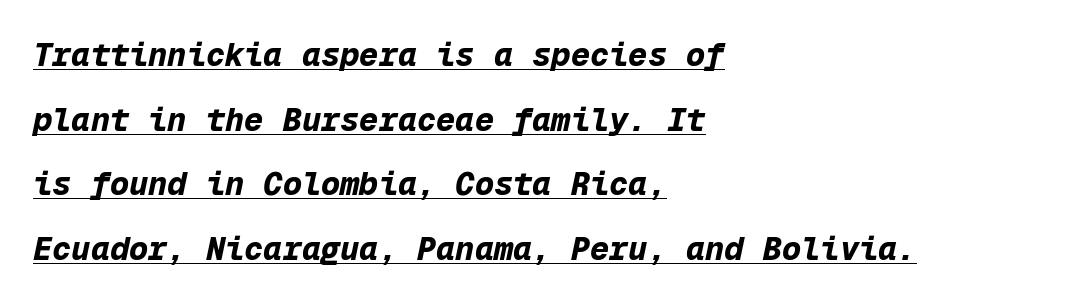
{"italic": "yes", "lean": "right", "slant_degrees": 12, "bold": "yes", "weight": "bold", "width": "normal", "stroke_contrast": "low", "x_height": "medium", "monospaced": "yes", "underline": "yes", "align": "left", "line_spacing": "loose", "line_spacing_ratio": 2.02, "letter_spacing": "normal", "letter_spacing_em": 0.0, "glyph_px": 32}
